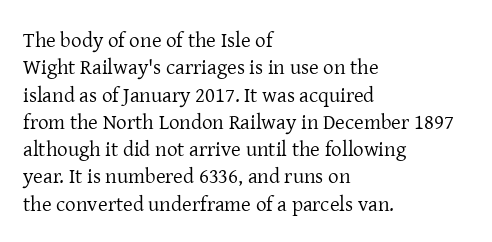
{"italic": "no", "bold": "no", "underline": "no", "align": "left", "line_spacing": "normal", "line_spacing_ratio": 1.3, "letter_spacing": "normal", "letter_spacing_em": 0.0, "glyph_px": 21}
